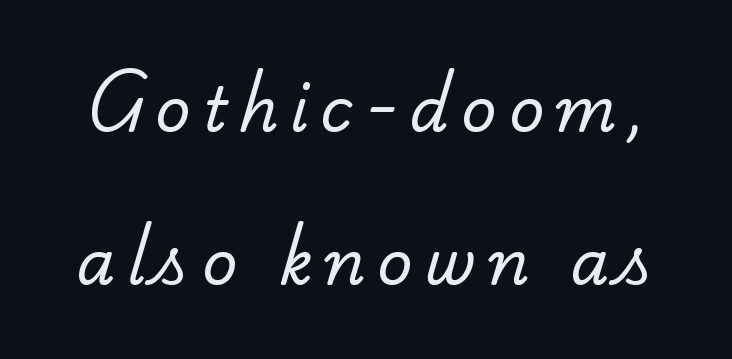
The image shows 62 px regular-weight type; set loose line spacing (2.47x), not underlined; low stroke contrast and a small x-height.
